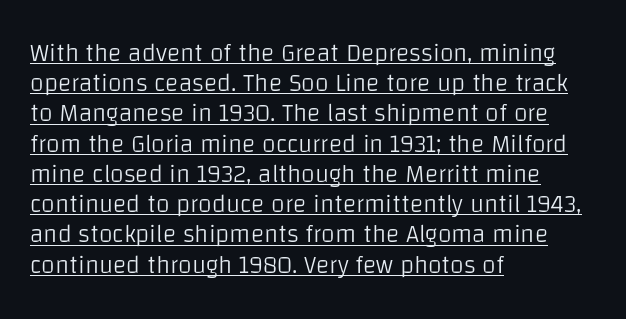
The image shows 25 px text type, upright; set left-aligned, line spacing 1.21x, normal letter spacing, underlined.
